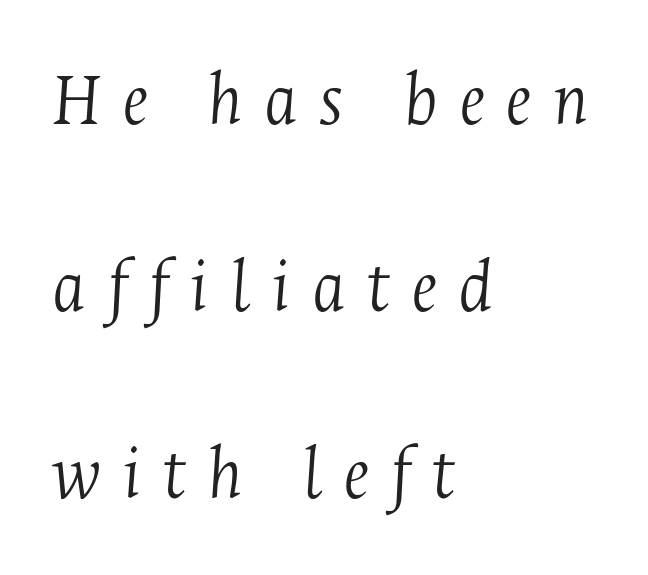
Q: Is the text bold? A: No.
Q: Is the text italic (slanted)? A: Yes, it leans right by about 4 degrees.
Q: Is the typeface a serif or a sans-serif typeface? A: Serif.
Q: Is the text underlined? A: No.
Q: How is the paragraph aligned? A: Left-aligned.
Q: Is the spacing between letters normal or unusually wide? A: Unusually wide.
Q: Is the spacing between lines tight, normal or loose? A: Loose.
Q: Width (condensed, normal, or wide)? A: Condensed.
Q: Stroke contrast? A: Medium.
Q: x-height? A: Medium.
Q: Monospaced? A: No.
